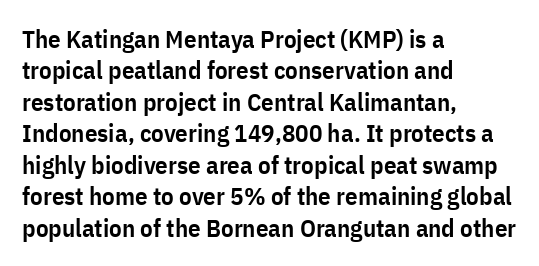
The image shows 25 px text type, upright; set left-aligned, normal line spacing (1.26x), normal letter spacing, not underlined.
